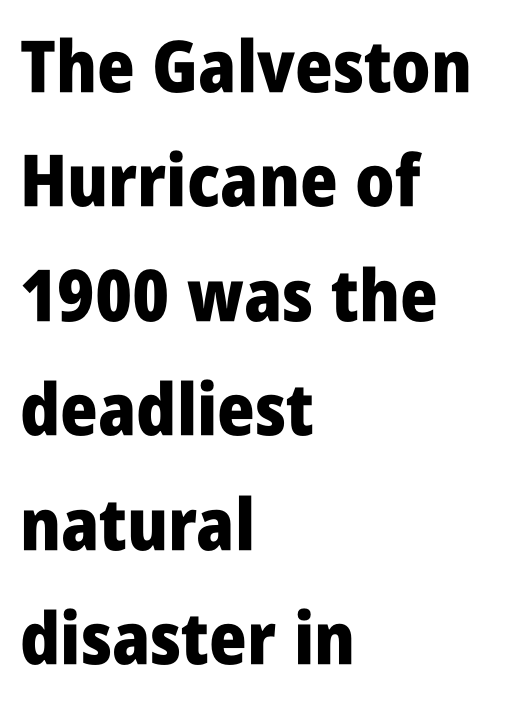
Character widths vary here, with narrow letters taking less room than wide ones. Weight: bold. The lines are quadded left. The leading is moderate, giving the passage an even texture.
